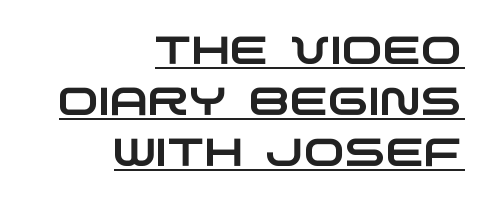
{"serif": "no", "width": "wide", "stroke_contrast": "low", "x_height": "large", "monospaced": "no", "underline": "yes", "align": "right", "line_spacing": "normal", "line_spacing_ratio": 1.31, "letter_spacing": "normal", "letter_spacing_em": 0.0, "glyph_px": 39}
